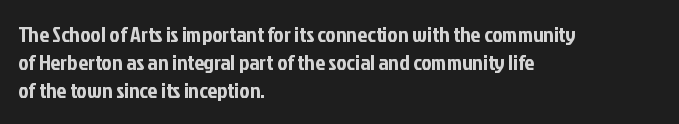
{"italic": "no", "underline": "no", "align": "left", "line_spacing": "normal", "line_spacing_ratio": 1.27, "letter_spacing": "normal", "letter_spacing_em": 0.0, "glyph_px": 22}
